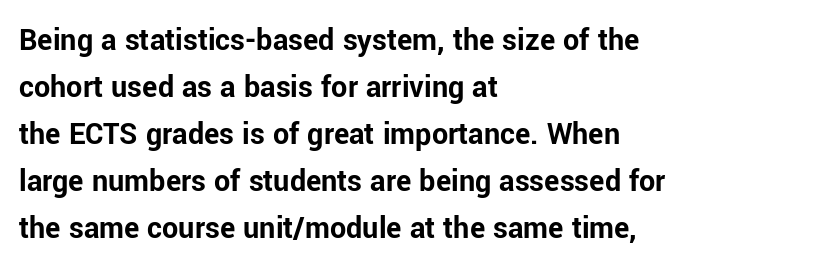
{"serif": "no", "italic": "no", "bold": "yes", "weight": "bold", "width": "normal", "stroke_contrast": "low", "x_height": "medium", "monospaced": "no", "underline": "no", "align": "left", "line_spacing": "normal", "line_spacing_ratio": 1.47, "letter_spacing": "normal", "letter_spacing_em": 0.0, "glyph_px": 32}
